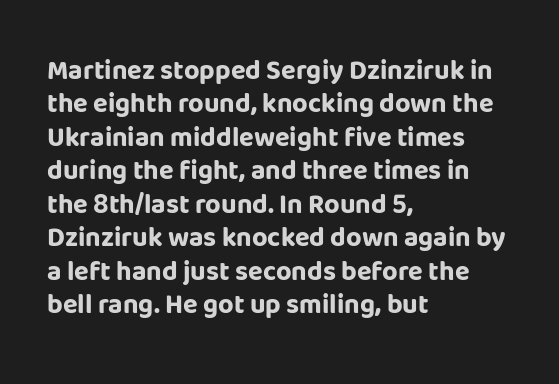
The image shows 27 px bold type, upright; set left-aligned, line spacing 1.24x, normal letter spacing, not underlined.
